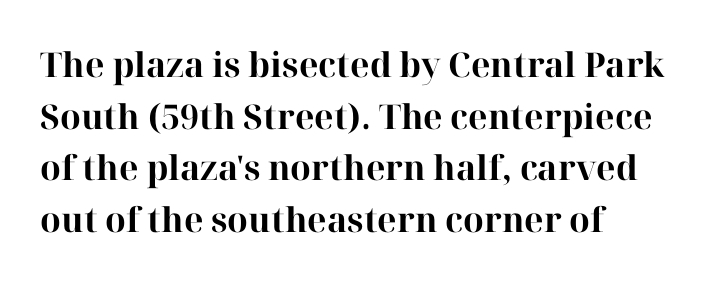
Q: Is the text bold? A: Yes.
Q: Is the text italic (slanted)? A: No, it is upright.
Q: Is the typeface a serif or a sans-serif typeface? A: Serif.
Q: Is the text underlined? A: No.
Q: How is the paragraph aligned? A: Left-aligned.
Q: Is the spacing between letters normal or unusually wide? A: Normal.
Q: Is the spacing between lines tight, normal or loose? A: Normal.
Q: Width (condensed, normal, or wide)? A: Normal.
Q: Stroke contrast? A: High.
Q: x-height? A: Medium.
Q: Monospaced? A: No.
